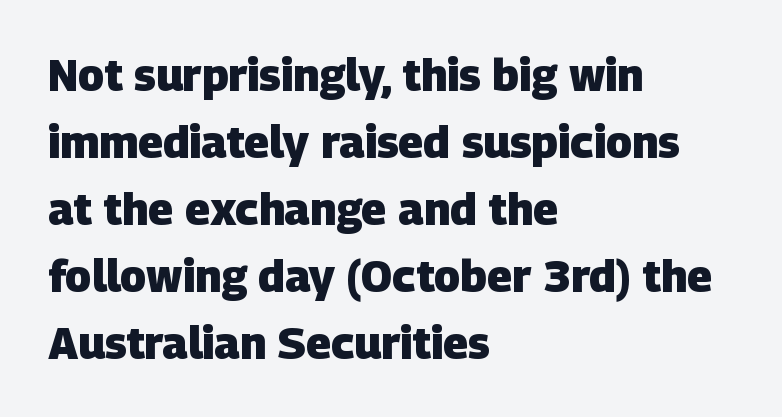
Q: Is the text bold? A: Yes.
Q: Is the typeface a serif or a sans-serif typeface? A: Sans-serif.
Q: Is the text underlined? A: No.
Q: How is the paragraph aligned? A: Left-aligned.
Q: Is the spacing between letters normal or unusually wide? A: Normal.
Q: Is the spacing between lines tight, normal or loose? A: Normal.
Q: Width (condensed, normal, or wide)? A: Normal.
Q: Stroke contrast? A: Low.
Q: x-height? A: Large.
Q: Monospaced? A: No.
